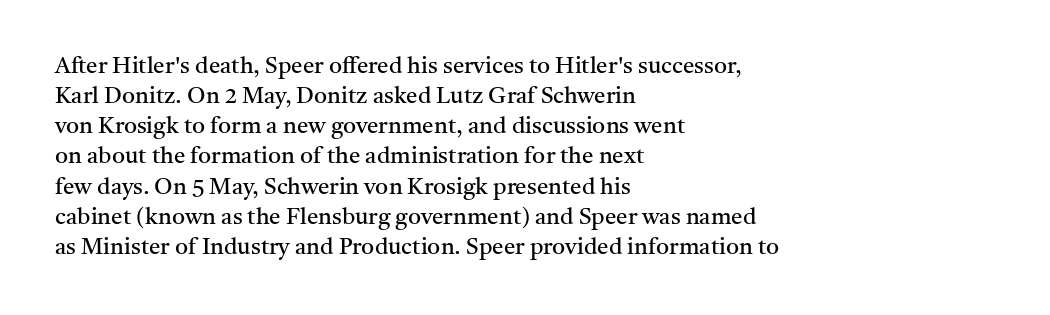
The image shows 23 px text type, upright; set left-aligned, normal line spacing (1.31x), normal letter spacing, not underlined.
